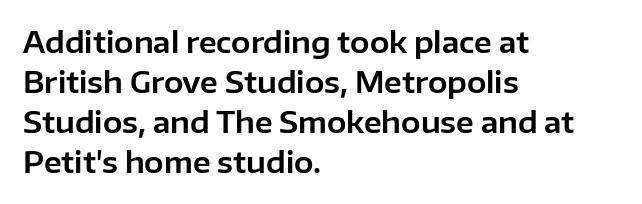
Descenders are the only things crossing below the line. The passage shown is typed in a proportional face where columns would drift. The horizontal fit of the characters is conventional and even. This rendering uses left alignment, leaving the right contour irregular. Regarding leading, the lines here are spaced in the standard way.
